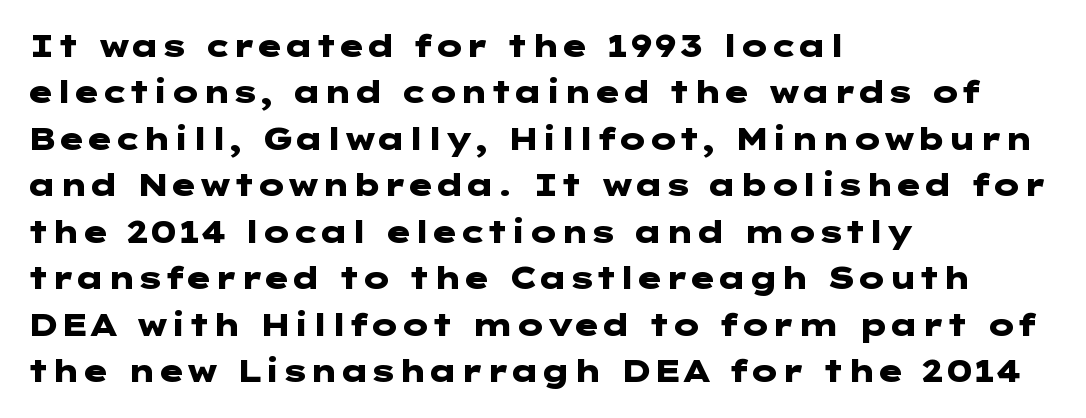
The image shows 30 px heavy, wide sans-serif type, upright; set left-aligned, normal line spacing (1.55x), normal letter spacing, not underlined; low stroke contrast and a medium x-height.
